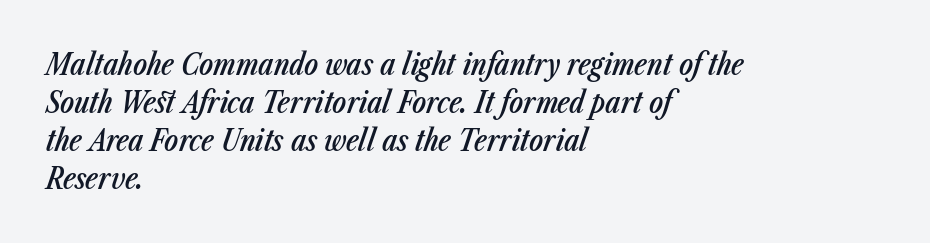
The image shows 29 px semibold, condensed type, italic (leaning right); set left-aligned, normal line spacing (1.31x), normal letter spacing, not underlined; low stroke contrast and a medium x-height.
